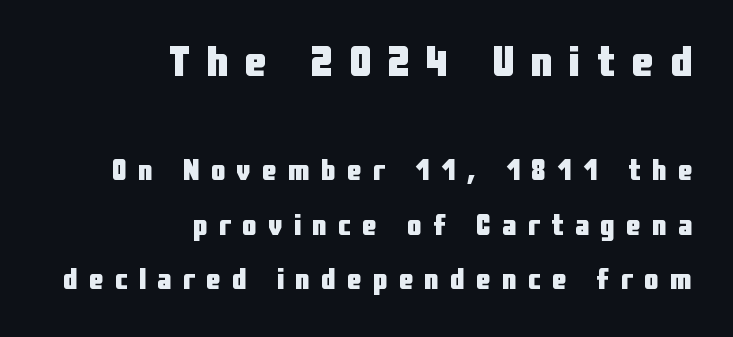
{"serif": "no", "italic": "no", "bold": "yes", "weight": "heavy", "width": "condensed", "stroke_contrast": "low", "x_height": "medium", "monospaced": "no", "underline": "no", "align": "right", "line_spacing_ratio": 1.88, "letter_spacing": "wide", "letter_spacing_em": 0.39, "larger_block": "first", "size_ratio": 1.48, "glyph_px": 43}
